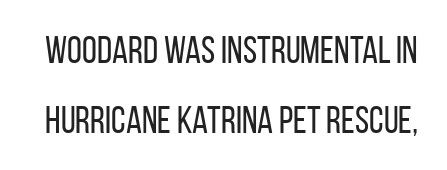
{"serif": "no", "italic": "no", "bold": "no", "weight": "regular", "width": "condensed", "stroke_contrast": "low", "x_height": "large", "monospaced": "no", "underline": "no", "line_spacing_ratio": 1.84, "letter_spacing": "normal", "letter_spacing_em": 0.0, "glyph_px": 38}
